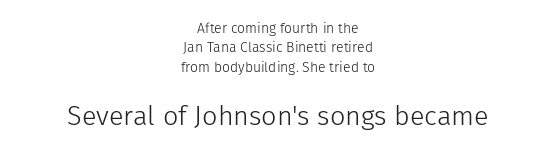
{"italic": "no", "bold": "no", "underline": "no", "align": "center", "line_spacing": "normal", "line_spacing_ratio": 1.38, "letter_spacing": "normal", "letter_spacing_em": 0.0, "larger_block": "second", "size_ratio": 1.93, "glyph_px": 27}
